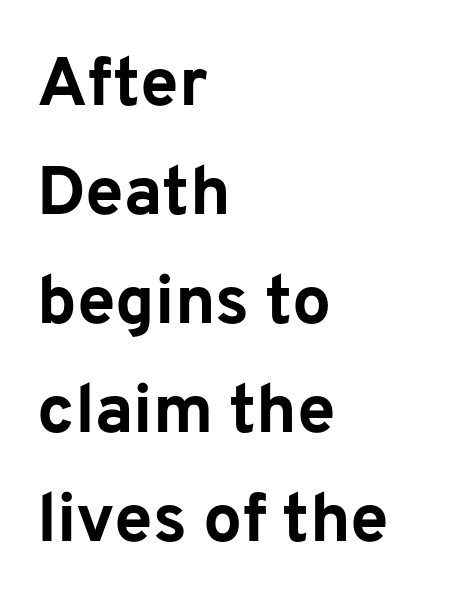
{"serif": "no", "italic": "no", "bold": "yes", "weight": "bold", "width": "normal", "stroke_contrast": "low", "x_height": "medium", "monospaced": "no", "underline": "no", "align": "left", "line_spacing": "normal", "line_spacing_ratio": 1.58, "letter_spacing": "normal", "letter_spacing_em": 0.0, "glyph_px": 69}
